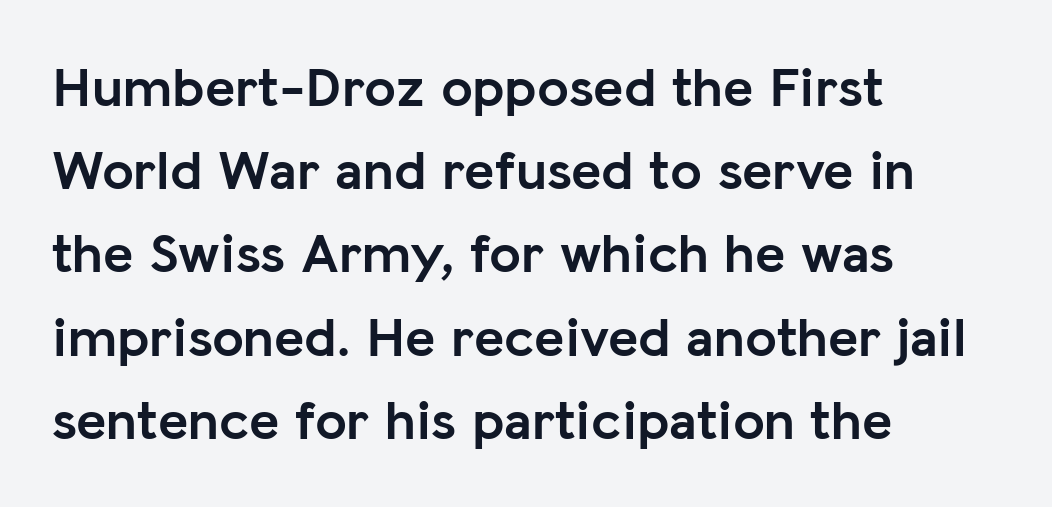
Short note: letters normally spaced. The letters carry no serifs — their stems end cleanly without finishing strokes. Whoever set this chose a conventional vertical rhythm. The typesetter chose a ragged-right arrangement here. The letters stand upright; this is a roman face.
